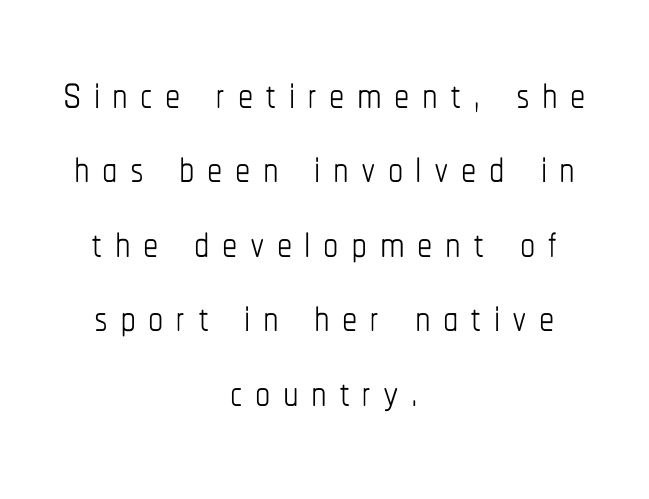
The image shows 61 px thin, condensed type, upright; set centered, line spacing 1.22x, unusually wide letter spacing (+0.2 em), not underlined; low stroke contrast and a medium x-height.
